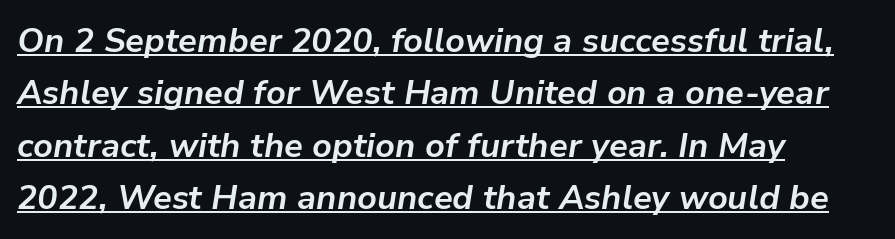
The letters advance in unequal steps, a hallmark of proportional type. Summary of vertical rhythm: regular, with standard interline spacing. A typesetter would mark this as italic. This rendering uses left alignment, leaving the right contour irregular. A full-strength bold gives these letters their thick strokes.
